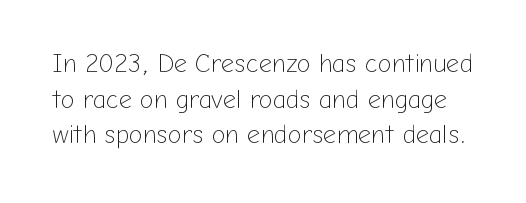
Q: Is the text bold? A: No.
Q: Is the text italic (slanted)? A: No, it is upright.
Q: Is the text underlined? A: No.
Q: Is the spacing between letters normal or unusually wide? A: Normal.
Q: Is the spacing between lines tight, normal or loose? A: Normal.
